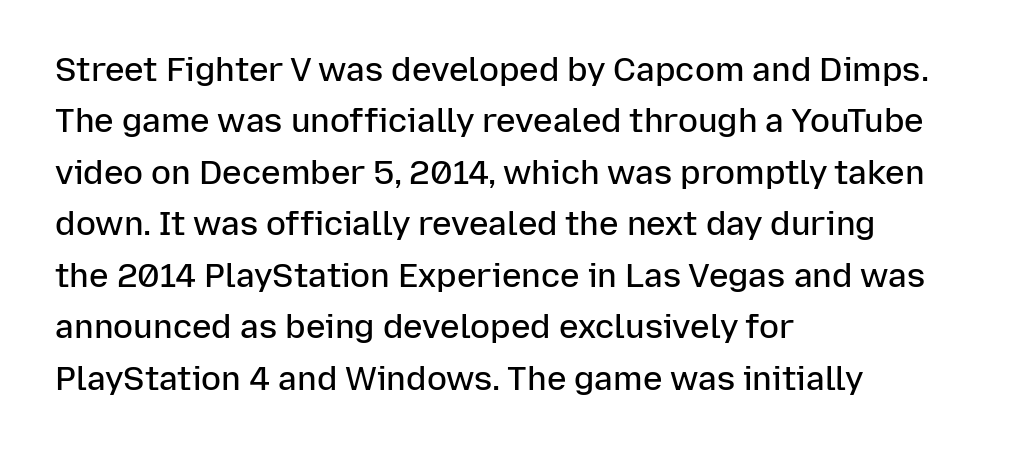
The image shows 33 px semibold sans-serif type, upright; set left-aligned, normal line spacing (1.56x), normal letter spacing, not underlined; low stroke contrast and a medium x-height.
